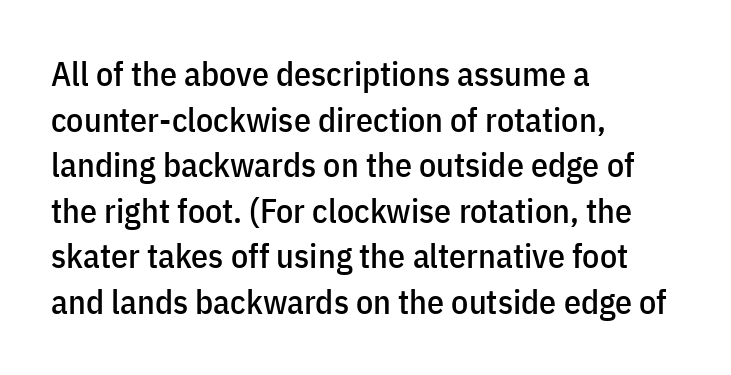
Q: Is the text italic (slanted)? A: No, it is upright.
Q: Is the typeface a serif or a sans-serif typeface? A: Sans-serif.
Q: Is the text underlined? A: No.
Q: How is the paragraph aligned? A: Left-aligned.
Q: Is the spacing between letters normal or unusually wide? A: Normal.
Q: Is the spacing between lines tight, normal or loose? A: Normal.
Q: Width (condensed, normal, or wide)? A: Condensed.
Q: Stroke contrast? A: Low.
Q: x-height? A: Medium.
Q: Monospaced? A: No.
